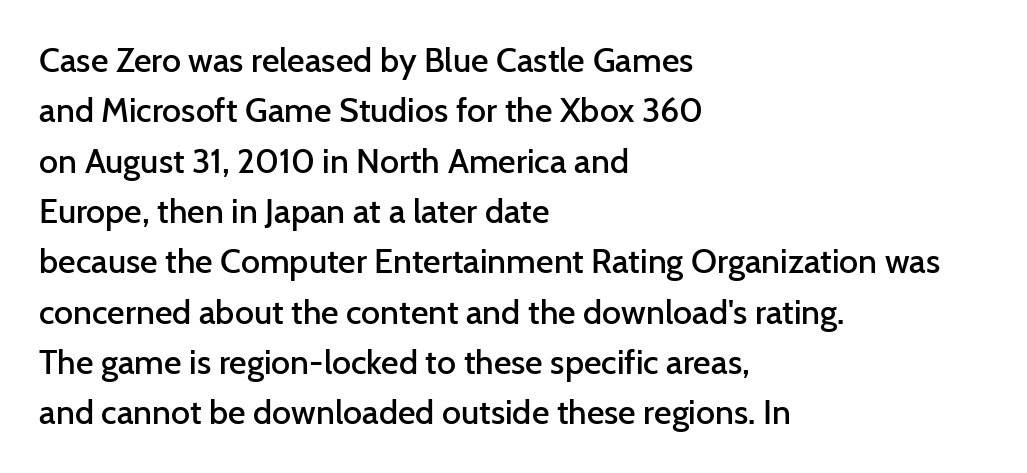
Q: Is the text bold? A: Semi-bold.
Q: Is the text italic (slanted)? A: No, it is upright.
Q: Is the typeface a serif or a sans-serif typeface? A: Sans-serif.
Q: Is the text underlined? A: No.
Q: How is the paragraph aligned? A: Left-aligned.
Q: Is the spacing between letters normal or unusually wide? A: Normal.
Q: Is the spacing between lines tight, normal or loose? A: Normal.
Q: Width (condensed, normal, or wide)? A: Normal.
Q: Stroke contrast? A: Low.
Q: x-height? A: Medium.
Q: Monospaced? A: No.
